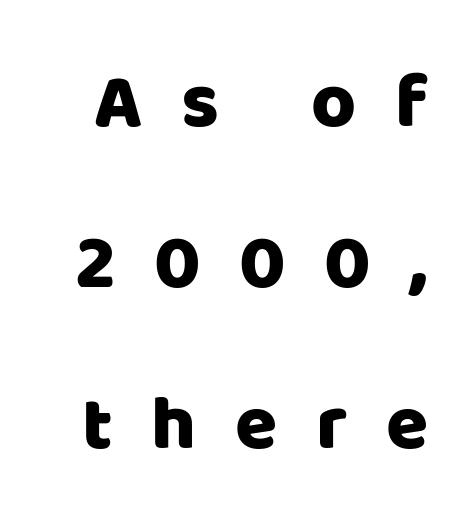
{"serif": "no", "italic": "no", "width": "normal", "stroke_contrast": "low", "x_height": "large", "monospaced": "no", "underline": "no", "line_spacing": "loose", "line_spacing_ratio": 2.09, "letter_spacing": "wide", "letter_spacing_em": 0.5, "glyph_px": 77}
